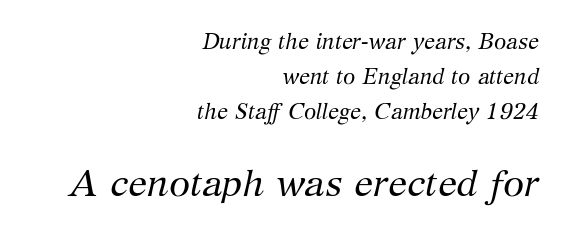
This is serif lettering, the kind often seen in printed books. Each row of text sits above clean, open space. What stands out about the letter spacing? Nothing — it is the standard amount. The strokes carry an ordinary text weight at most. A typesetter would mark this as italic. The block sitting lower on the canvas is the one with enlarged characters.
